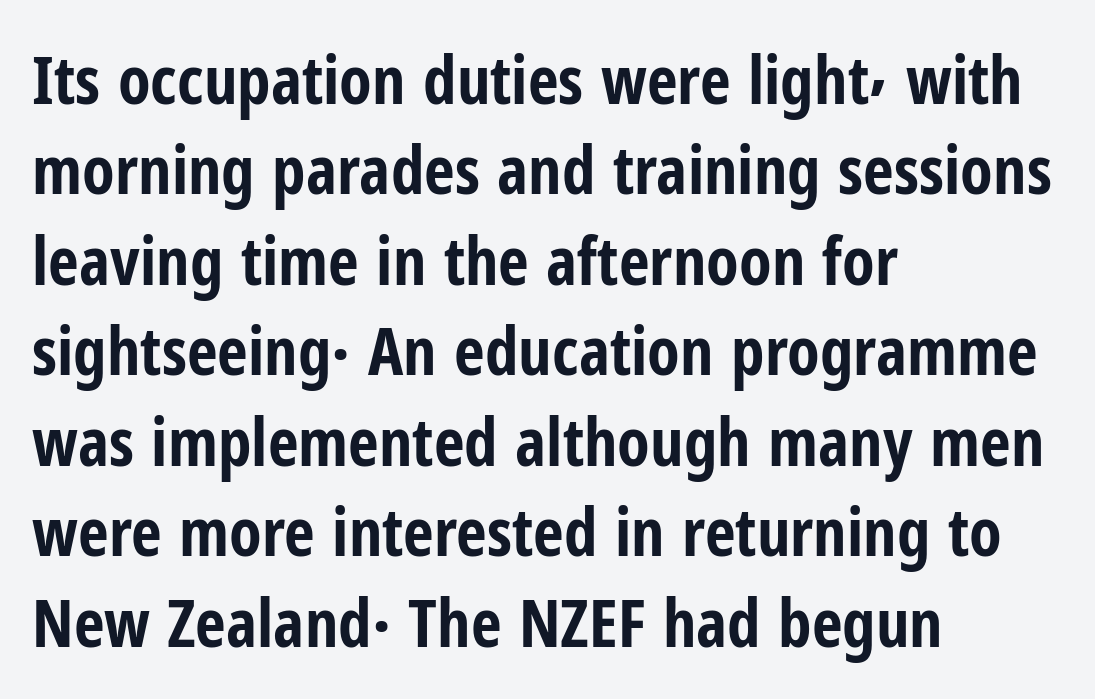
Q: Is the text bold? A: Yes.
Q: Is the text italic (slanted)? A: No, it is upright.
Q: Is the typeface a serif or a sans-serif typeface? A: Sans-serif.
Q: Is the text underlined? A: No.
Q: How is the paragraph aligned? A: Left-aligned.
Q: Is the spacing between letters normal or unusually wide? A: Normal.
Q: Is the spacing between lines tight, normal or loose? A: Normal.
Q: Width (condensed, normal, or wide)? A: Condensed.
Q: Stroke contrast? A: Low.
Q: x-height? A: Medium.
Q: Monospaced? A: No.
